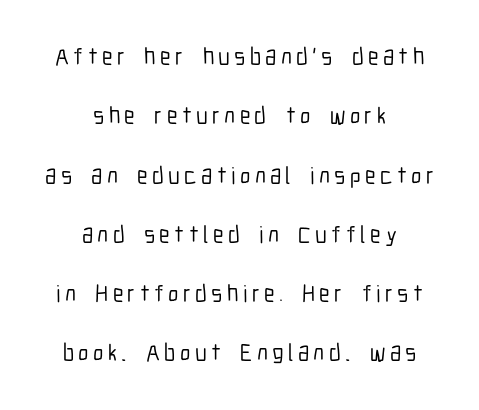
The image shows 24 px text type, upright; set centered, loose line spacing (2.47x), not underlined.
